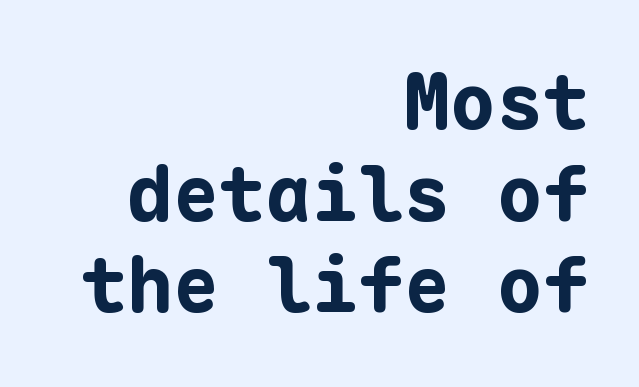
{"serif": "no", "italic": "no", "bold": "yes", "weight": "bold", "width": "normal", "stroke_contrast": "low", "x_height": "medium", "monospaced": "yes", "underline": "no", "align": "right", "line_spacing_ratio": 1.19, "letter_spacing": "normal", "letter_spacing_em": 0.0, "glyph_px": 77}
